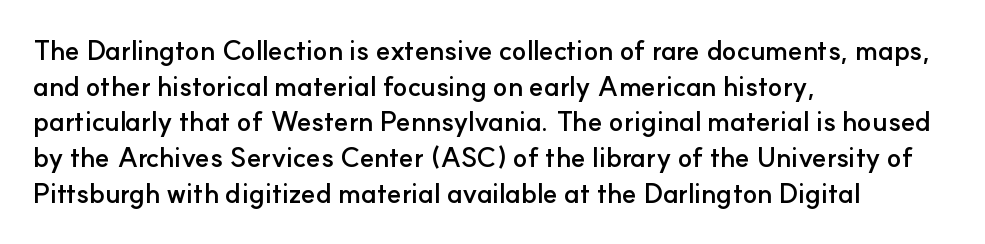
A typesetter would call this leading conventional body-copy spacing. Standard letterfit; no display-style spreading of the glyphs. The axis of the letterforms is exactly vertical. Typeset ragged right — the left edge is the straight one. Clear beneath every line of the passage. Each glyph is drawn with heavy, bold strokes.
